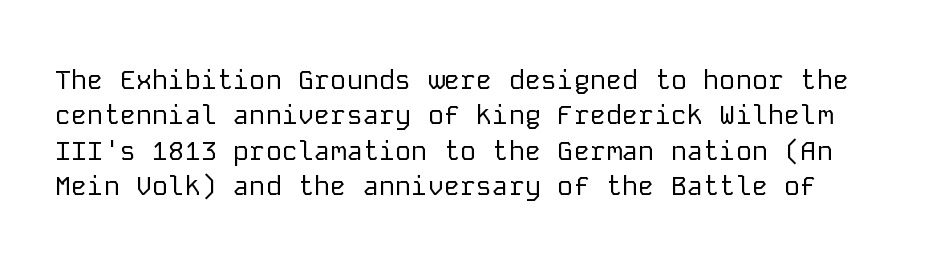
{"italic": "no", "bold": "no", "underline": "no", "line_spacing": "normal", "line_spacing_ratio": 1.31, "letter_spacing": "normal", "letter_spacing_em": 0.0, "glyph_px": 27}
